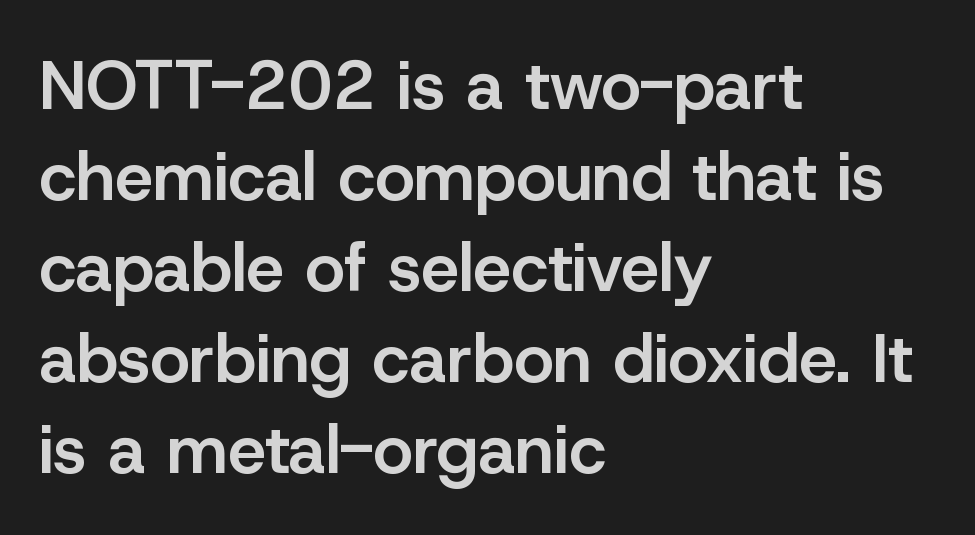
The image shows 68 px semibold sans-serif type, upright; set left-aligned, normal line spacing (1.34x), normal letter spacing, not underlined; low stroke contrast and a medium x-height.
